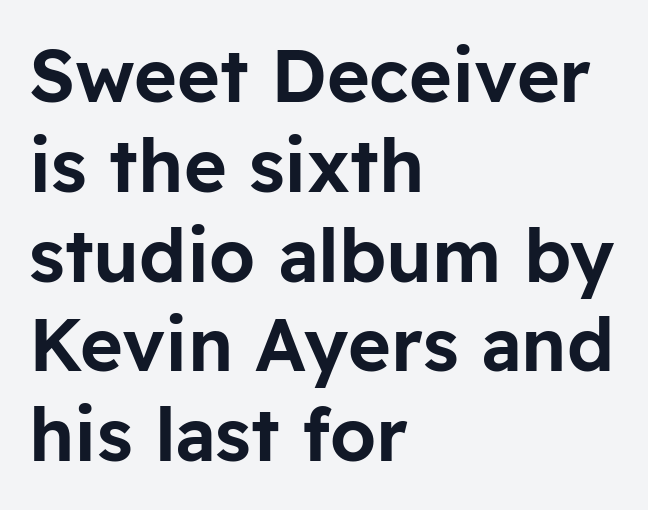
Typographically, this falls in the sans-serif category. The compositor pushed each line to the left boundary. Posture: straight, roman, zero tilt. Character widths vary here, with narrow letters taking less room than wide ones. Glyph-to-glyph distance matches everyday printed text.
